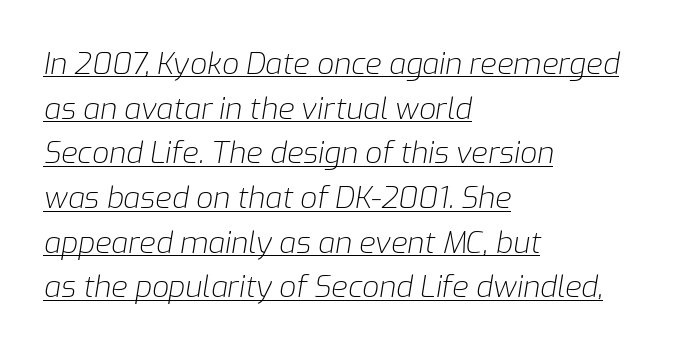
A baseline rule has been typeset under these characters. Proportional: the letters do not fall into vertical columns. Characters follow at the spacing the type designer built in. Leading matches the norm, producing a regular column. Posture: slanted.
